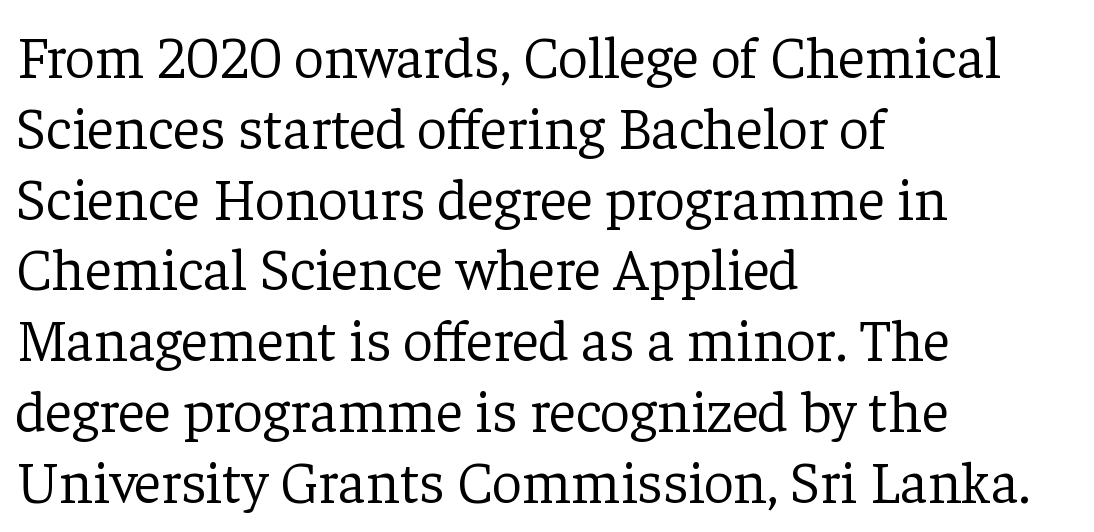
Left-aligned paragraph, ragged on the right. Here the designer chose a conventional face with non-uniform glyph widths. Words float on clear page, feet unadorned. Does the type have serifs? Yes, each stem ends in a small foot.
